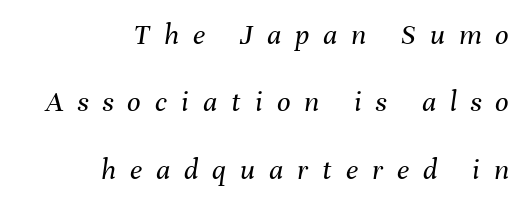
Q: Is the text bold? A: No.
Q: Is the text italic (slanted)? A: Yes, it leans right by about 8 degrees.
Q: Is the text underlined? A: No.
Q: How is the paragraph aligned? A: Right-aligned.
Q: Is the spacing between letters normal or unusually wide? A: Unusually wide.
Q: Is the spacing between lines tight, normal or loose? A: Loose.
Q: Width (condensed, normal, or wide)? A: Normal.
Q: Stroke contrast? A: Medium.
Q: x-height? A: Medium.
Q: Monospaced? A: No.
